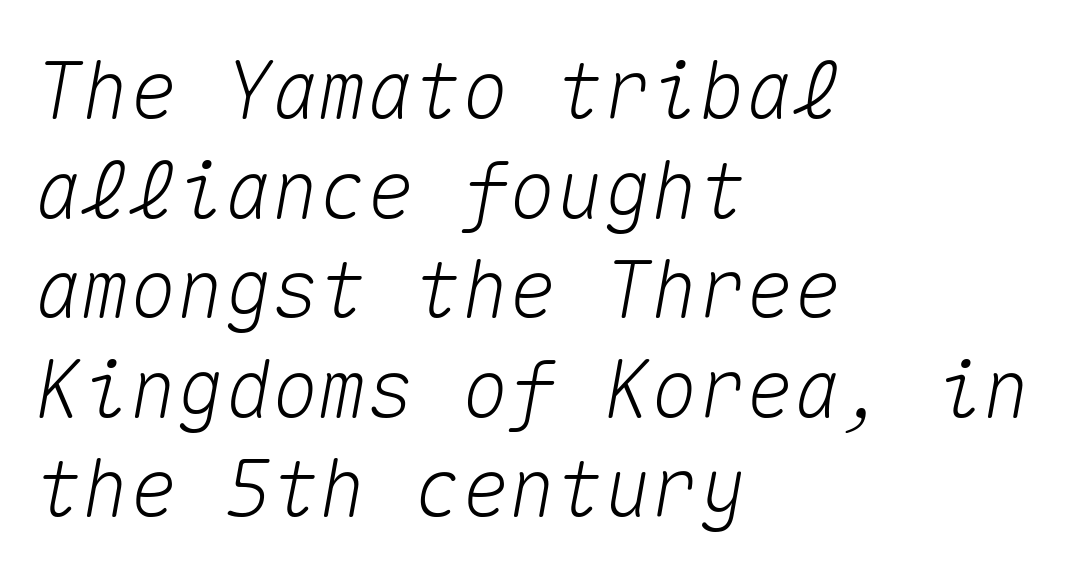
The image shows 79 px text type, italic (leaning right), monospaced; set left-aligned, normal line spacing (1.26x), normal letter spacing, not underlined; medium stroke contrast and a medium x-height.
